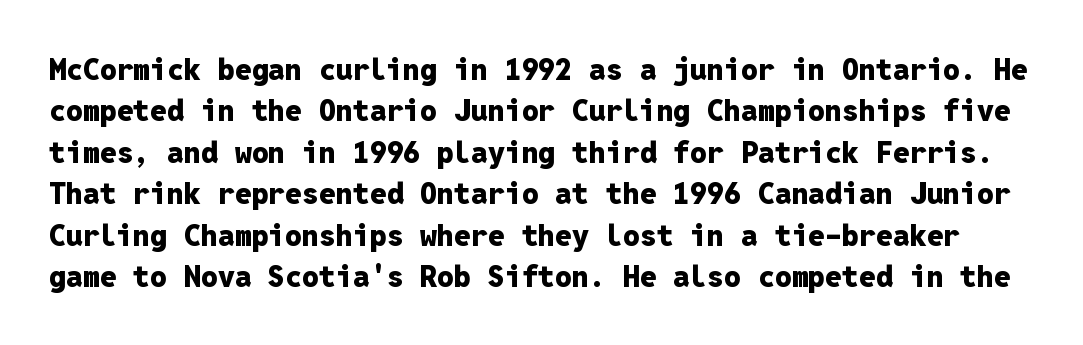
The image shows 30 px heavy sans-serif type, upright, monospaced; set normal line spacing (1.38x), normal letter spacing, not underlined; low stroke contrast and a medium x-height.
